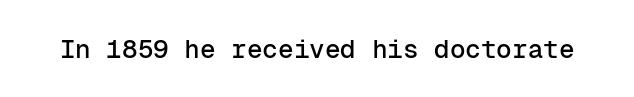
Q: Is the text italic (slanted)? A: No, it is upright.
Q: Is the text underlined? A: No.
Q: Is the spacing between letters normal or unusually wide? A: Normal.
